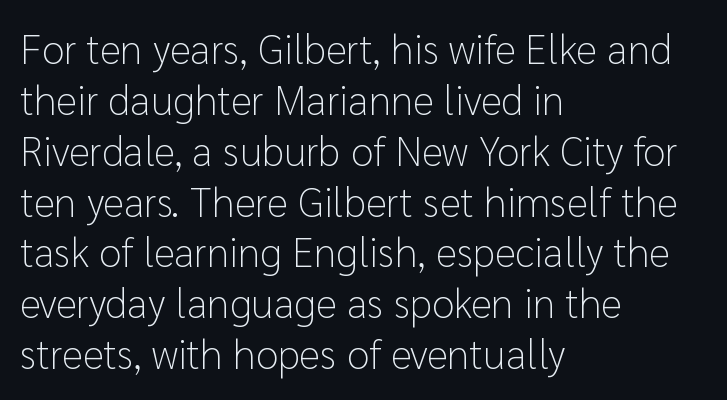
{"serif": "no", "italic": "no", "bold": "no", "weight": "light", "width": "normal", "stroke_contrast": "low", "x_height": "medium", "monospaced": "no", "underline": "no", "align": "left", "line_spacing_ratio": 1.24, "letter_spacing": "normal", "letter_spacing_em": 0.0, "glyph_px": 41}
